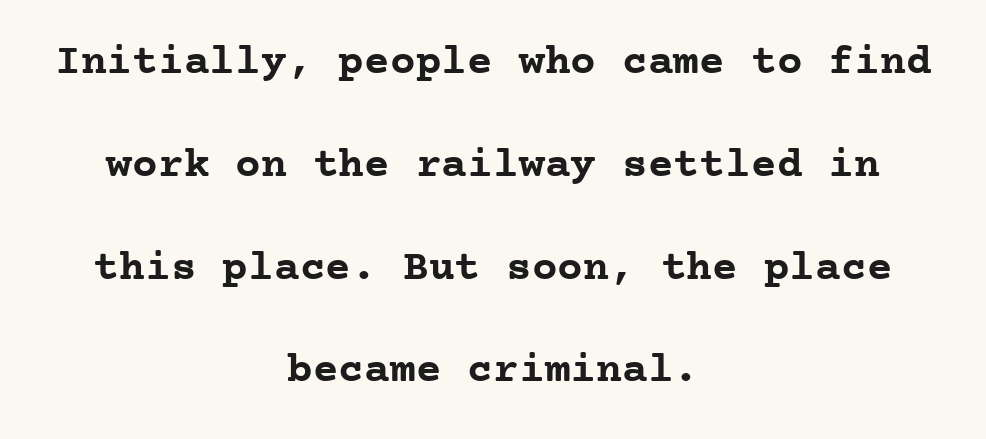
This rendering leaves character spacing at its baseline value. Underlining? Definitely not there. The typeface chosen for these lines features serifs. A typesetter would call this leading open, well beyond the default. Note the uniform advance width — an 'i' takes as much space as an 'm'.
